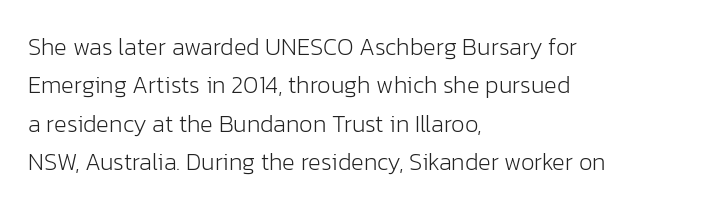
{"italic": "no", "bold": "no", "underline": "no", "align": "left", "line_spacing": "normal", "line_spacing_ratio": 1.6, "letter_spacing": "normal", "letter_spacing_em": 0.0, "glyph_px": 24}
